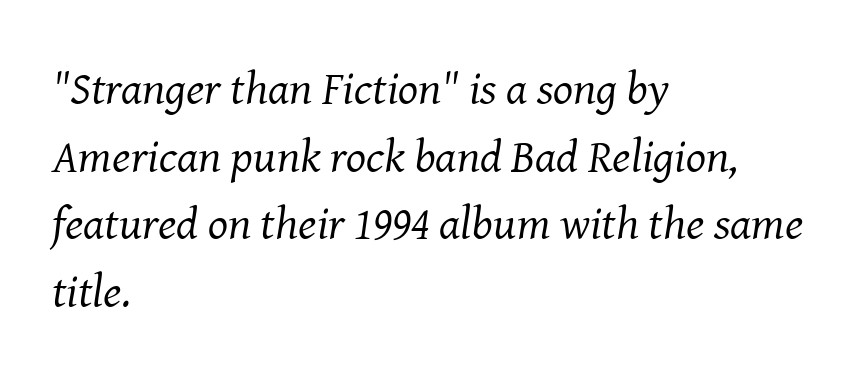
Q: Is the text bold? A: No.
Q: Is the text italic (slanted)? A: Yes, it leans right by about 8 degrees.
Q: Is the typeface a serif or a sans-serif typeface? A: Serif.
Q: Is the text underlined? A: No.
Q: How is the paragraph aligned? A: Left-aligned.
Q: Is the spacing between letters normal or unusually wide? A: Normal.
Q: Is the spacing between lines tight, normal or loose? A: Normal.
Q: Width (condensed, normal, or wide)? A: Normal.
Q: Stroke contrast? A: Medium.
Q: x-height? A: Medium.
Q: Monospaced? A: No.
